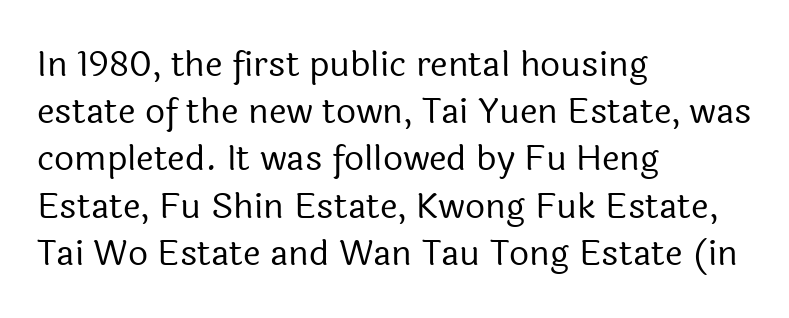
{"serif": "no", "italic": "no", "bold": "no", "weight": "regular", "width": "normal", "x_height": "medium", "monospaced": "no", "underline": "no", "align": "left", "line_spacing": "normal", "line_spacing_ratio": 1.35, "letter_spacing": "normal", "letter_spacing_em": 0.0, "glyph_px": 35}
